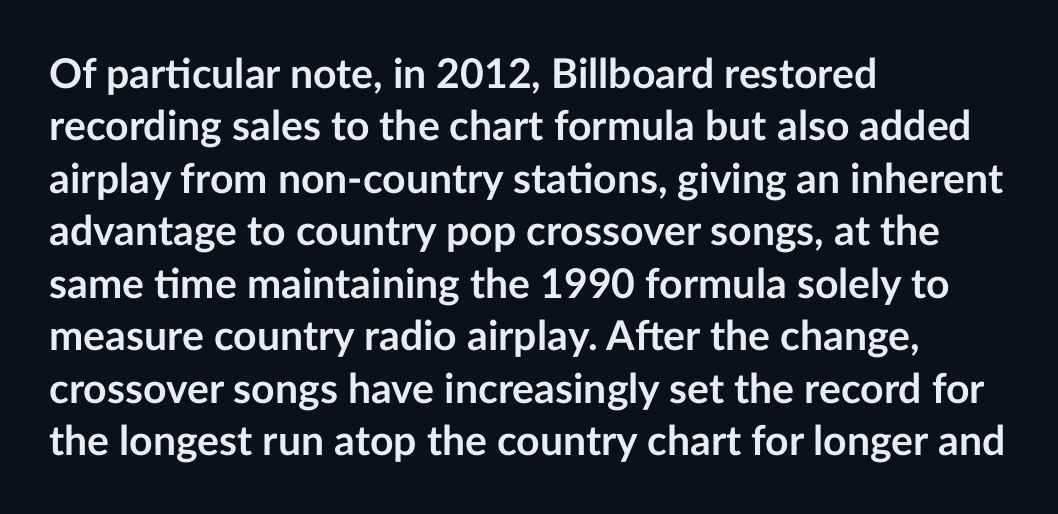
{"serif": "no", "italic": "no", "bold": "yes", "weight": "semibold", "width": "normal", "stroke_contrast": "low", "x_height": "medium", "monospaced": "no", "underline": "no", "align": "left", "line_spacing": "normal", "line_spacing_ratio": 1.28, "letter_spacing": "normal", "letter_spacing_em": 0.0, "glyph_px": 41}
